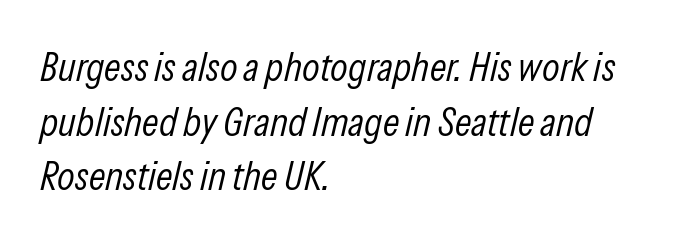
Think standard paragraph weight, or any step lighter than that. Yep, that's italic — everything's leaning. Is the block centered? No — it sits flush against the left margin. Nobody touched the tracking dial on this one. This sample has the flowing, uneven cadence of proportional lettering.
